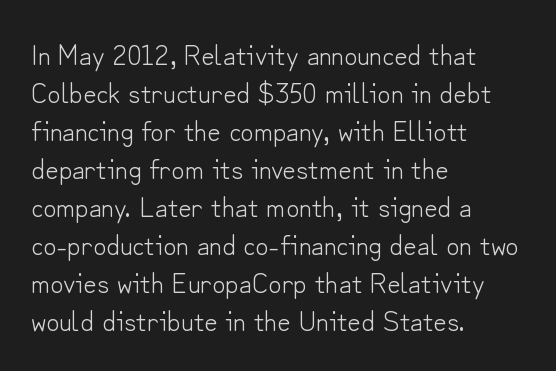
The image shows 29 px light sans-serif type, upright; set left-aligned, normal line spacing (1.31x), normal letter spacing, not underlined; low stroke contrast and a small x-height.
